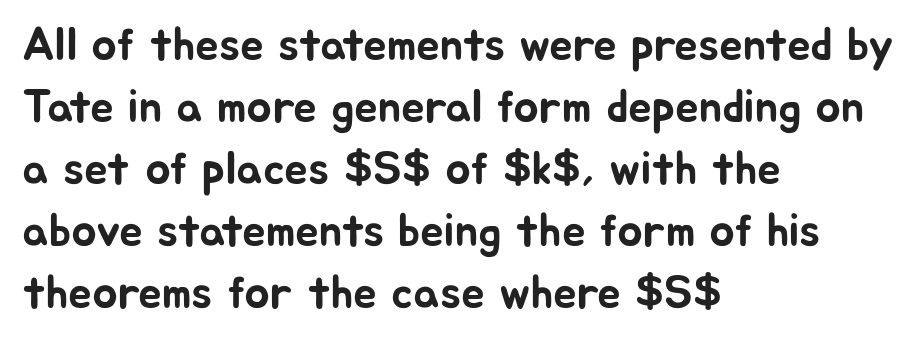
The image shows 47 px sans-serif type, upright; set left-aligned, normal line spacing (1.32x), normal letter spacing, not underlined; low stroke contrast and a medium x-height.
